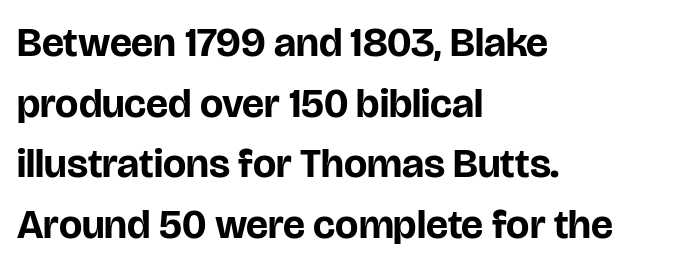
{"serif": "no", "italic": "no", "bold": "yes", "weight": "bold", "width": "normal", "stroke_contrast": "low", "x_height": "large", "monospaced": "no", "underline": "no", "align": "left", "line_spacing": "normal", "line_spacing_ratio": 1.48, "letter_spacing": "normal", "letter_spacing_em": 0.0, "glyph_px": 41}
